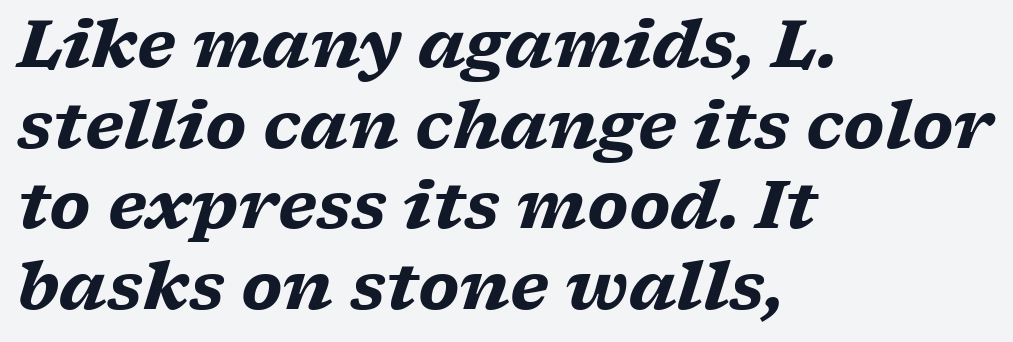
{"serif": "yes", "italic": "yes", "lean": "right", "slant_degrees": 17, "bold": "yes", "weight": "heavy", "width": "wide", "stroke_contrast": "low", "x_height": "medium", "monospaced": "no", "underline": "no", "align": "left", "line_spacing_ratio": 1.24, "letter_spacing": "normal", "letter_spacing_em": 0.0, "glyph_px": 65}
